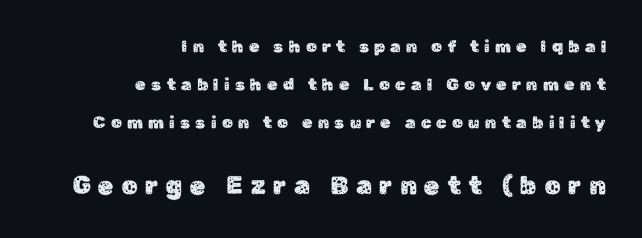
The image shows 25 px text type, upright; set right-aligned, loose line spacing (2.24x), unusually wide letter spacing (+0.31 em), not underlined; the second (bottom) block is 1.47x larger.
